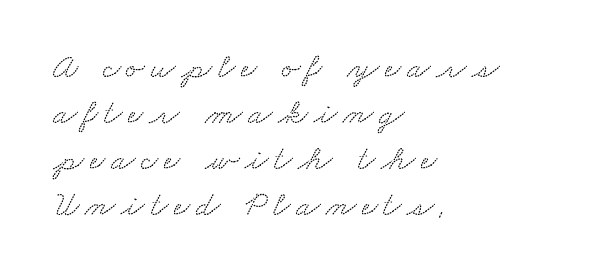
{"serif": "yes", "width": "wide", "stroke_contrast": "low", "x_height": "small", "monospaced": "no", "underline": "no", "align": "left", "line_spacing": "normal", "line_spacing_ratio": 1.31, "glyph_px": 35}
